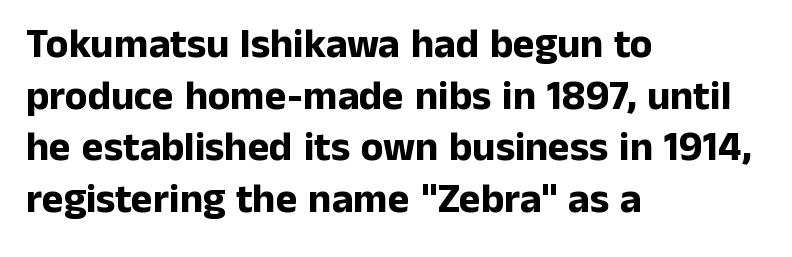
Q: Is the text bold? A: Yes.
Q: Is the text italic (slanted)? A: No, it is upright.
Q: Is the typeface a serif or a sans-serif typeface? A: Sans-serif.
Q: Is the text underlined? A: No.
Q: How is the paragraph aligned? A: Left-aligned.
Q: Is the spacing between letters normal or unusually wide? A: Normal.
Q: Is the spacing between lines tight, normal or loose? A: Normal.
Q: Width (condensed, normal, or wide)? A: Normal.
Q: Stroke contrast? A: Low.
Q: x-height? A: Medium.
Q: Monospaced? A: No.
